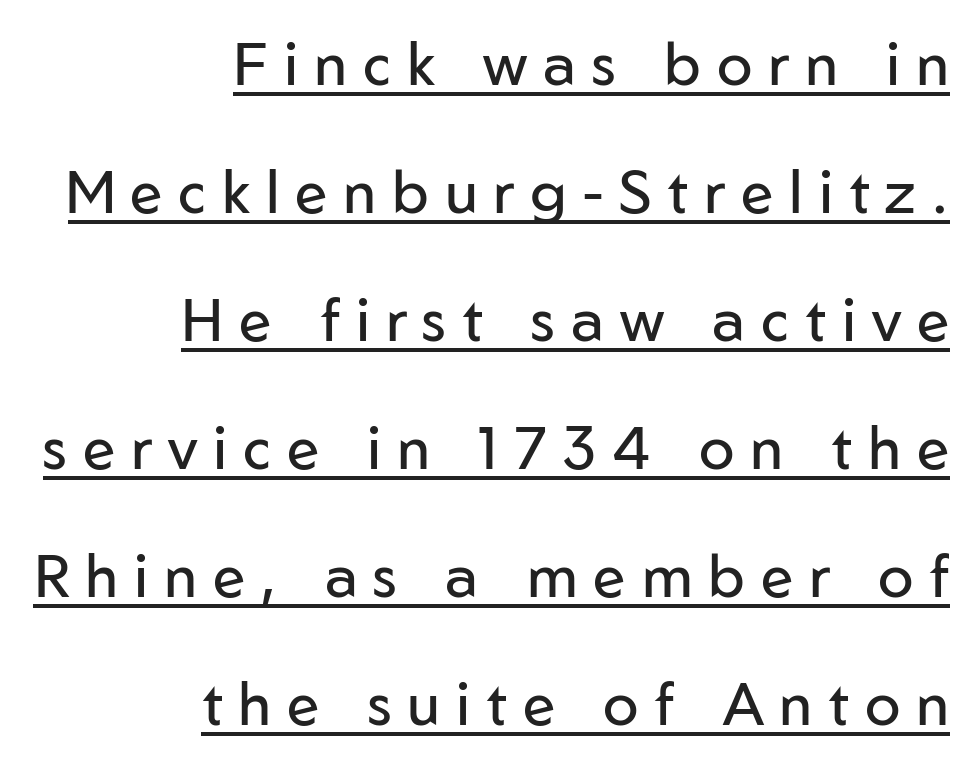
{"serif": "no", "italic": "no", "bold": "no", "weight": "regular", "width": "normal", "stroke_contrast": "low", "x_height": "medium", "monospaced": "no", "underline": "yes", "align": "right", "line_spacing": "loose", "line_spacing_ratio": 2.17, "letter_spacing": "wide", "letter_spacing_em": 0.27, "glyph_px": 59}
